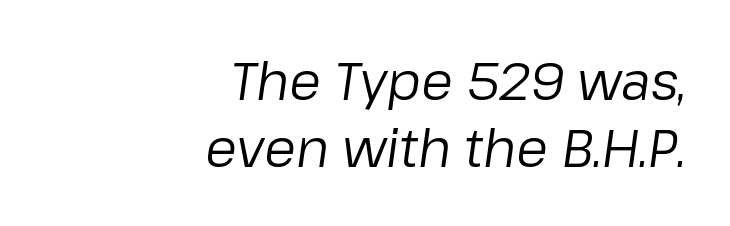
Line ends are locked; line starts wander. The typeface has the unassuming heft of standard copy or less. A bare baseline throughout the passage. The text carries the slant typical of an italic or oblique font. Each letter keeps its own natural width here, so spacing adapts to shape. The block of text has a typical density, with ordinary space between rows.
